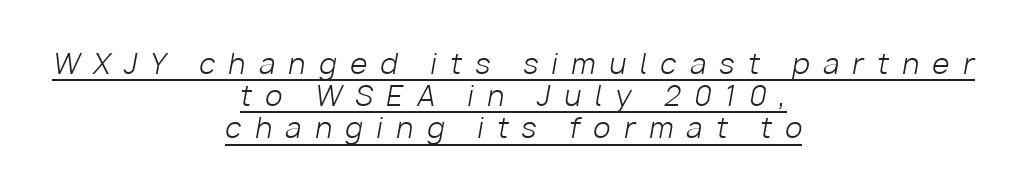
{"italic": "yes", "lean": "right", "slant_degrees": 10, "bold": "no", "weight": "light", "width": "normal", "stroke_contrast": "low", "x_height": "medium", "monospaced": "no", "underline": "yes", "align": "center", "line_spacing": "tight", "line_spacing_ratio": 1.15, "letter_spacing": "wide", "letter_spacing_em": 0.48, "glyph_px": 28}
